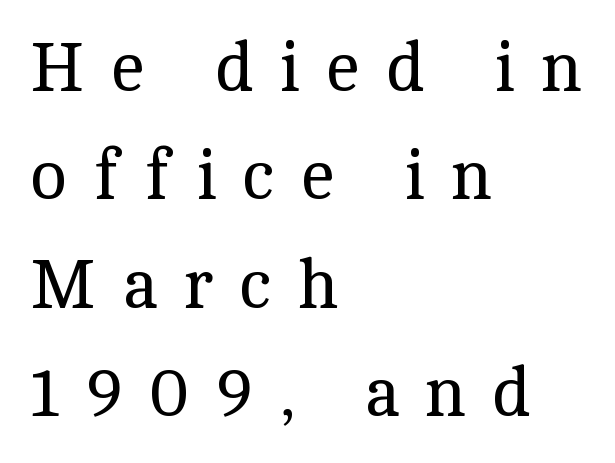
Q: Is the text bold? A: No.
Q: Is the text italic (slanted)? A: No, it is upright.
Q: Is the typeface a serif or a sans-serif typeface? A: Serif.
Q: Is the text underlined? A: No.
Q: How is the paragraph aligned? A: Left-aligned.
Q: Is the spacing between letters normal or unusually wide? A: Unusually wide.
Q: Is the spacing between lines tight, normal or loose? A: Normal.
Q: Width (condensed, normal, or wide)? A: Normal.
Q: x-height? A: Medium.
Q: Monospaced? A: No.
